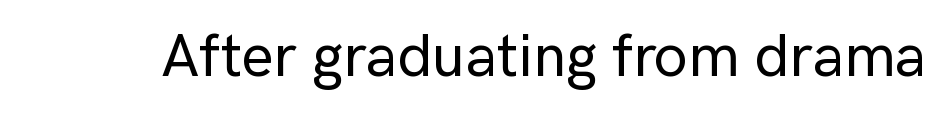
The image shows 60 px sans-serif type, upright; set normal letter spacing, not underlined; low stroke contrast and a medium x-height.
